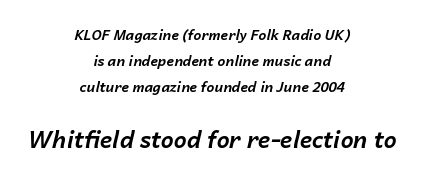
Q: Is the text bold? A: Yes.
Q: Is the text italic (slanted)? A: Yes, it leans right by about 14 degrees.
Q: Is the text underlined? A: No.
Q: How is the paragraph aligned? A: Centered.
Q: Is the spacing between letters normal or unusually wide? A: Normal.
Q: Which block of text is set in a larger size, the first (top) or the second (bottom)? A: The second (bottom) one.
